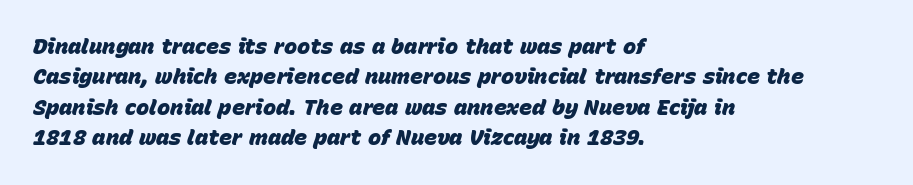
The image shows 22 px bold type, italic (leaning right); set left-aligned, normal line spacing (1.38x), normal letter spacing, not underlined.
